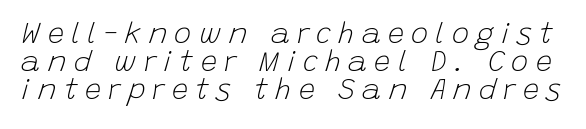
Q: Is the text bold? A: No.
Q: Is the text italic (slanted)? A: Yes, it leans right by about 15 degrees.
Q: Is the text underlined? A: No.
Q: Is the spacing between letters normal or unusually wide? A: Unusually wide.
Q: Is the spacing between lines tight, normal or loose? A: Tight.
Q: Width (condensed, normal, or wide)? A: Normal.
Q: Stroke contrast? A: Low.
Q: x-height? A: Large.
Q: Monospaced? A: No.
